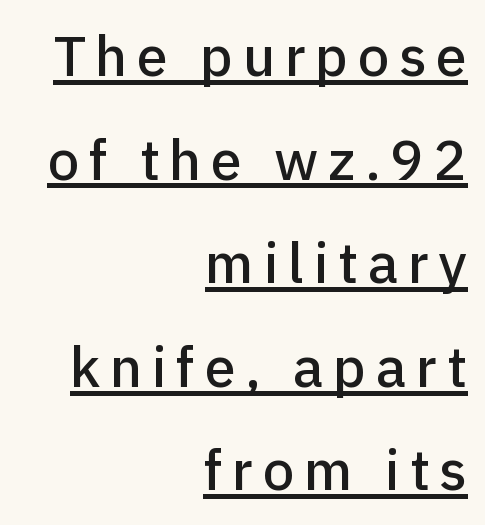
The image shows 56 px sans-serif type, upright; set right-aligned, line spacing 1.85x, underlined; low stroke contrast and a medium x-height.
